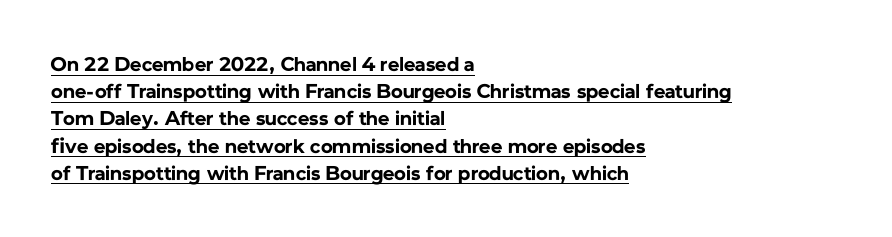
Letter spacing: default. Is there an underline? Yes — a line sits under the letters. Reading down the column, the eye jumps a familiar distance to each next line. Typographic density is high because the face is bold. Upright lettering throughout. The lines are quadded left.
